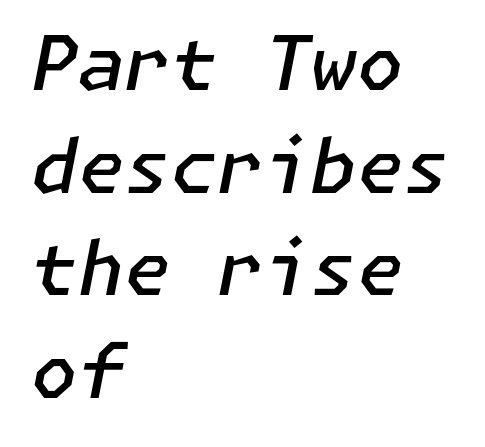
The image shows 75 px semibold type, italic (leaning right); set left-aligned, normal line spacing (1.37x), normal letter spacing, not underlined; low stroke contrast and a medium x-height.
